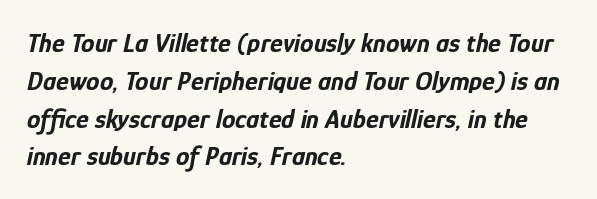
Q: Is the text bold? A: Yes.
Q: Is the text italic (slanted)? A: Yes, it leans right by about 12 degrees.
Q: Is the text underlined? A: No.
Q: How is the paragraph aligned? A: Left-aligned.
Q: Is the spacing between letters normal or unusually wide? A: Normal.
Q: Is the spacing between lines tight, normal or loose? A: Normal.
